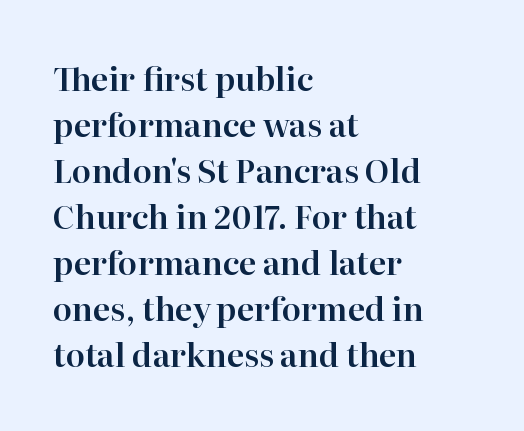
{"serif": "yes", "italic": "no", "width": "normal", "stroke_contrast": "high", "x_height": "medium", "monospaced": "no", "underline": "no", "align": "left", "line_spacing": "normal", "line_spacing_ratio": 1.44, "letter_spacing": "normal", "letter_spacing_em": 0.0, "glyph_px": 32}
